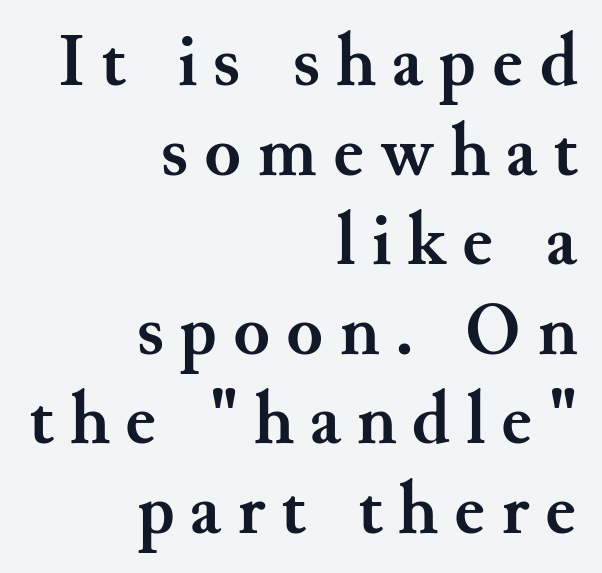
The face used here is proportionally spaced, like ordinary book or web type. The face used here is rendered with a markedly widened letterfit. The zone under the glyphs is completely vacant. You'd pick this weight for a headline — it's a proper bold. The setting favours the right margin, as signatures and pull-quotes sometimes do.
